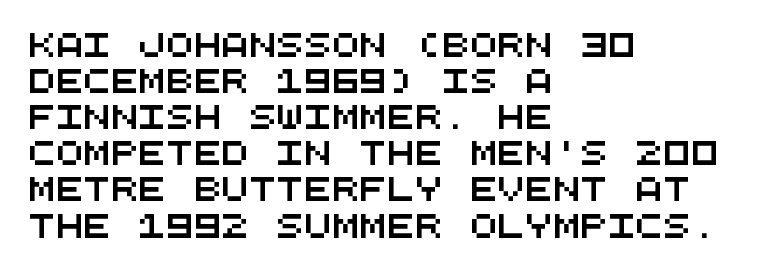
Q: Is the text underlined? A: No.
Q: How is the paragraph aligned? A: Left-aligned.
Q: Is the spacing between letters normal or unusually wide? A: Normal.
Q: Is the spacing between lines tight, normal or loose? A: Normal.
